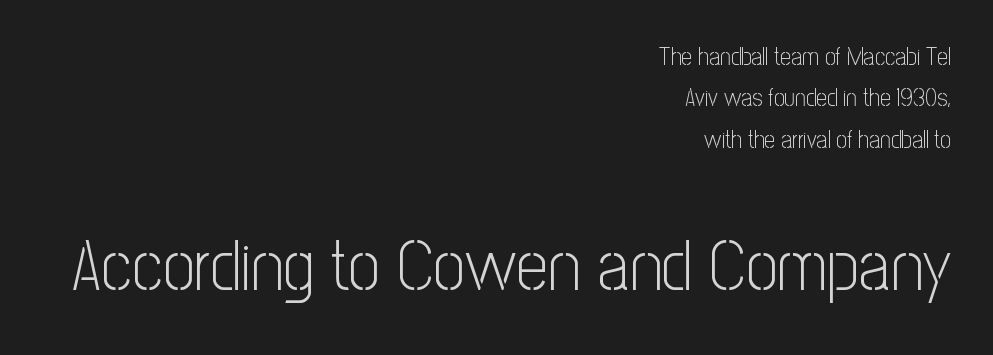
Q: Is the text bold? A: No.
Q: Is the text italic (slanted)? A: No, it is upright.
Q: Is the typeface a serif or a sans-serif typeface? A: Sans-serif.
Q: Is the text underlined? A: No.
Q: How is the paragraph aligned? A: Right-aligned.
Q: Is the spacing between letters normal or unusually wide? A: Normal.
Q: Which block of text is set in a larger size, the first (top) or the second (bottom)? A: The second (bottom) one.
Q: Width (condensed, normal, or wide)? A: Condensed.
Q: Stroke contrast? A: Low.
Q: x-height? A: Medium.
Q: Monospaced? A: No.
